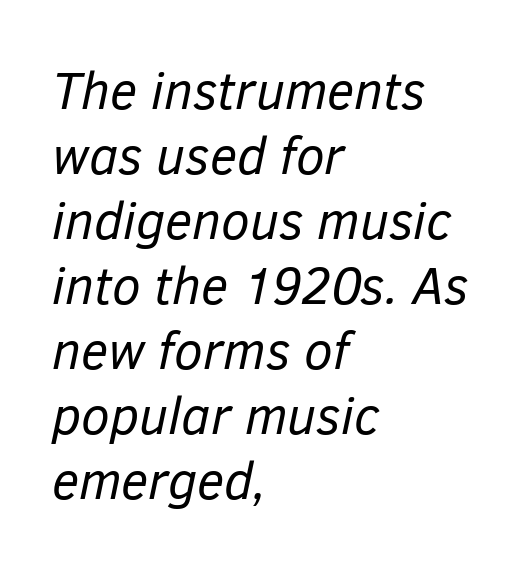
{"italic": "yes", "lean": "right", "slant_degrees": 12, "bold": "no", "weight": "regular", "width": "normal", "stroke_contrast": "low", "x_height": "medium", "monospaced": "no", "underline": "no", "align": "left", "line_spacing": "normal", "line_spacing_ratio": 1.25, "letter_spacing": "normal", "letter_spacing_em": 0.0, "glyph_px": 52}
